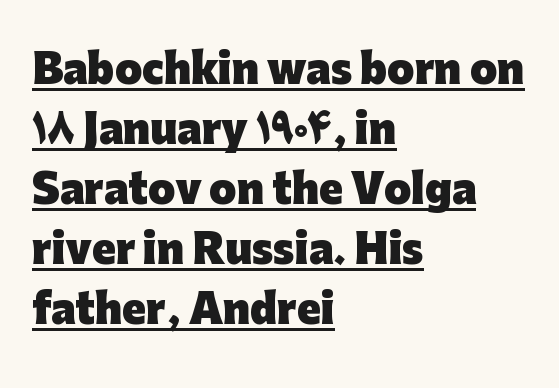
The image shows 39 px heavy sans-serif type, upright; set left-aligned, normal line spacing (1.54x), normal letter spacing, underlined; low stroke contrast and a medium x-height.
